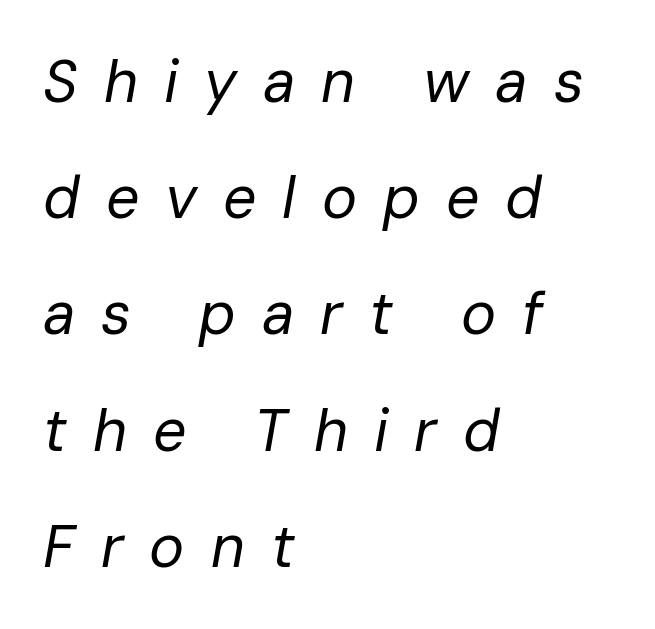
{"italic": "yes", "lean": "right", "slant_degrees": 10, "bold": "no", "weight": "regular", "width": "normal", "stroke_contrast": "low", "x_height": "medium", "monospaced": "no", "underline": "no", "align": "left", "line_spacing": "loose", "line_spacing_ratio": 1.97, "letter_spacing": "wide", "letter_spacing_em": 0.44, "glyph_px": 59}
